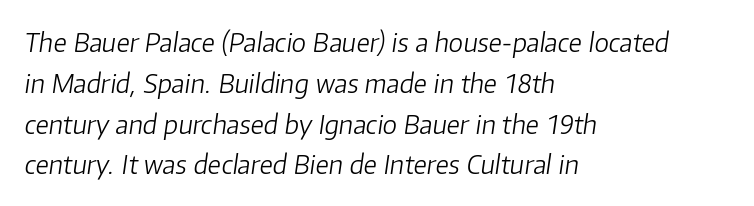
Q: Is the text bold? A: No.
Q: Is the text italic (slanted)? A: Yes, it leans right by about 8 degrees.
Q: Is the text underlined? A: No.
Q: How is the paragraph aligned? A: Left-aligned.
Q: Is the spacing between letters normal or unusually wide? A: Normal.
Q: Is the spacing between lines tight, normal or loose? A: Normal.
